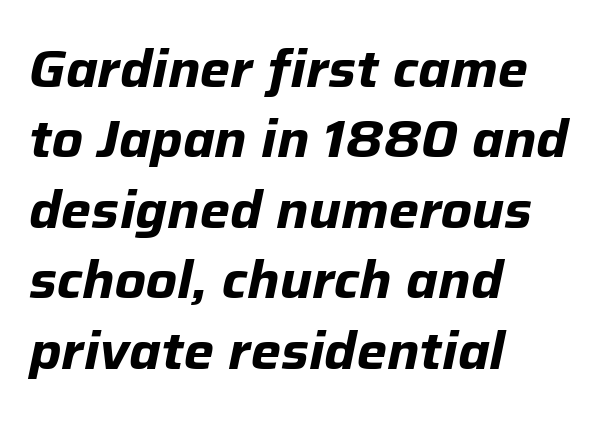
Q: Is the text bold? A: Yes.
Q: Is the text italic (slanted)? A: Yes, it leans right by about 12 degrees.
Q: Is the text underlined? A: No.
Q: How is the paragraph aligned? A: Left-aligned.
Q: Is the spacing between letters normal or unusually wide? A: Normal.
Q: Is the spacing between lines tight, normal or loose? A: Normal.
Q: Width (condensed, normal, or wide)? A: Normal.
Q: Stroke contrast? A: Low.
Q: x-height? A: Medium.
Q: Monospaced? A: No.
